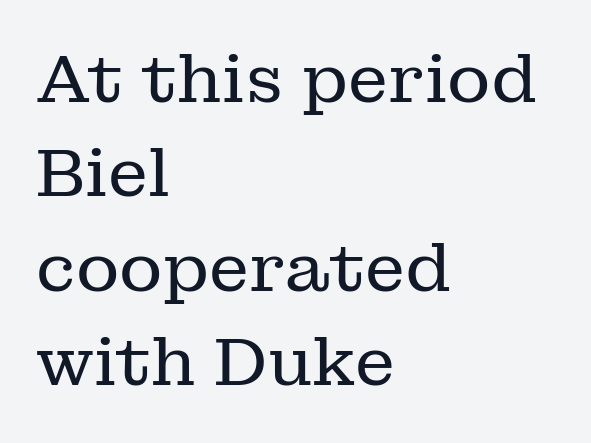
{"serif": "yes", "italic": "no", "bold": "no", "weight": "regular", "width": "normal", "stroke_contrast": "low", "x_height": "medium", "monospaced": "no", "underline": "no", "align": "left", "line_spacing": "normal", "line_spacing_ratio": 1.41, "letter_spacing": "normal", "letter_spacing_em": 0.0, "glyph_px": 67}
